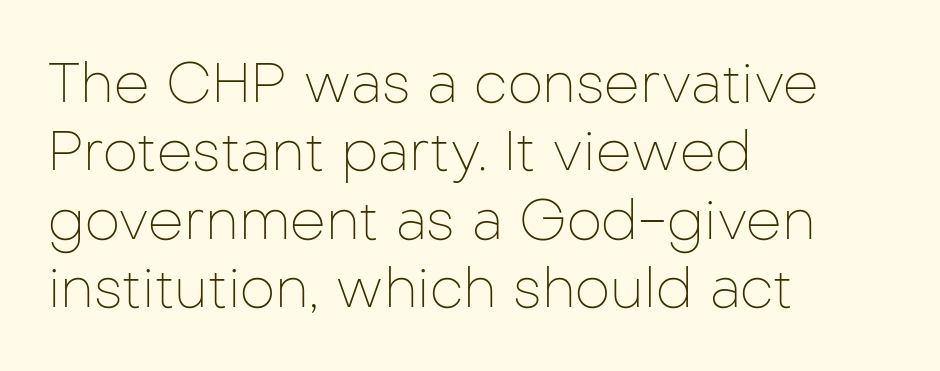
Q: Is the text bold? A: No.
Q: Is the text italic (slanted)? A: No, it is upright.
Q: Is the typeface a serif or a sans-serif typeface? A: Sans-serif.
Q: Is the text underlined? A: No.
Q: How is the paragraph aligned? A: Left-aligned.
Q: Is the spacing between letters normal or unusually wide? A: Normal.
Q: Width (condensed, normal, or wide)? A: Normal.
Q: Stroke contrast? A: Low.
Q: x-height? A: Medium.
Q: Monospaced? A: No.
